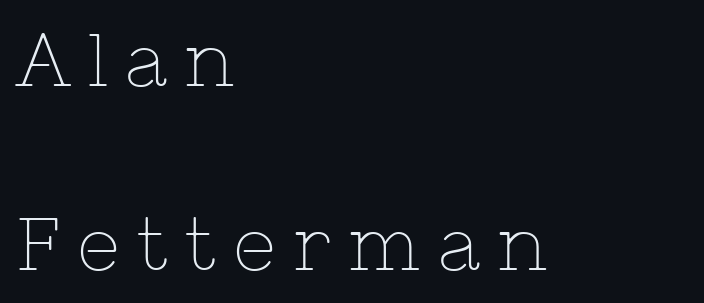
The letters advance in unequal steps, a hallmark of proportional type. Honestly, there is no underline to notice here at all. In terms of letterspacing, this is a distinctly airy, spread setting. Is this a sans? No — the strokes have serifs. The type sits square on the baseline with zero lean.
